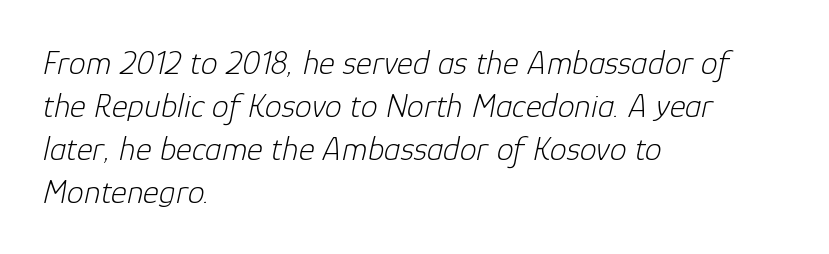
The image shows 34 px light type, italic (leaning right); set left-aligned, normal line spacing (1.26x), normal letter spacing, not underlined; low stroke contrast and a medium x-height.
